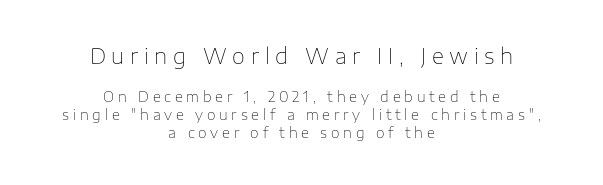
Q: Is the text bold? A: No.
Q: Is the text italic (slanted)? A: No, it is upright.
Q: Is the text underlined? A: No.
Q: How is the paragraph aligned? A: Centered.
Q: Is the spacing between letters normal or unusually wide? A: Unusually wide.
Q: Is the spacing between lines tight, normal or loose? A: Normal.
Q: Which block of text is set in a larger size, the first (top) or the second (bottom)? A: The first (top) one.
